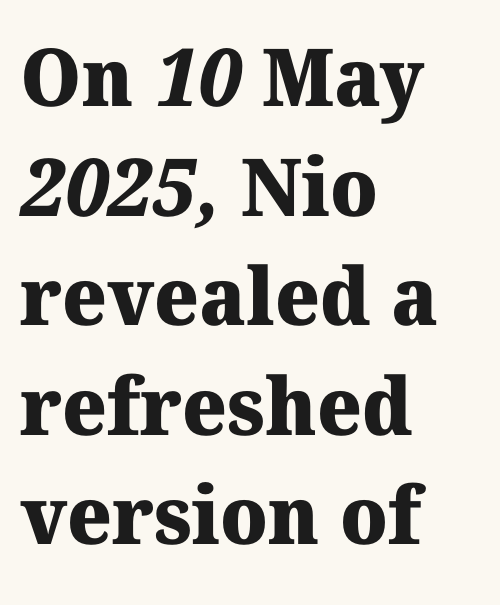
The image shows 80 px heavy serif type; set left-aligned, normal line spacing (1.37x), normal letter spacing, not underlined; medium stroke contrast and a medium x-height.
